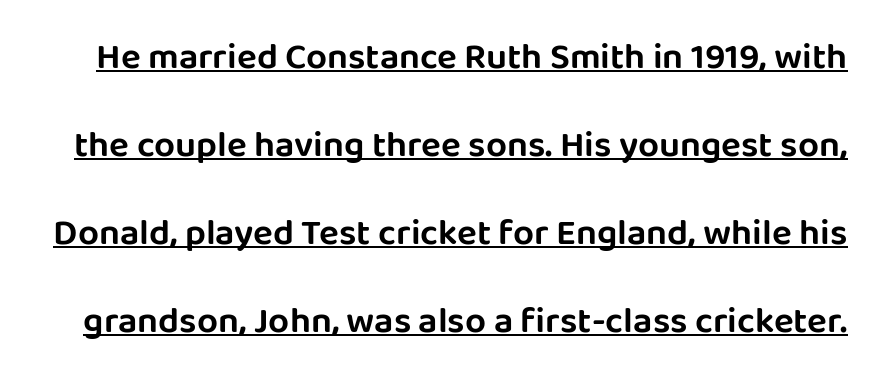
Rendered with straight, roman letterforms. Glyph-to-glyph distance matches everyday printed text. Honestly, the rows look like they've been pulled way apart. A continuous stroke trails under the words, as in a hyperlink.
